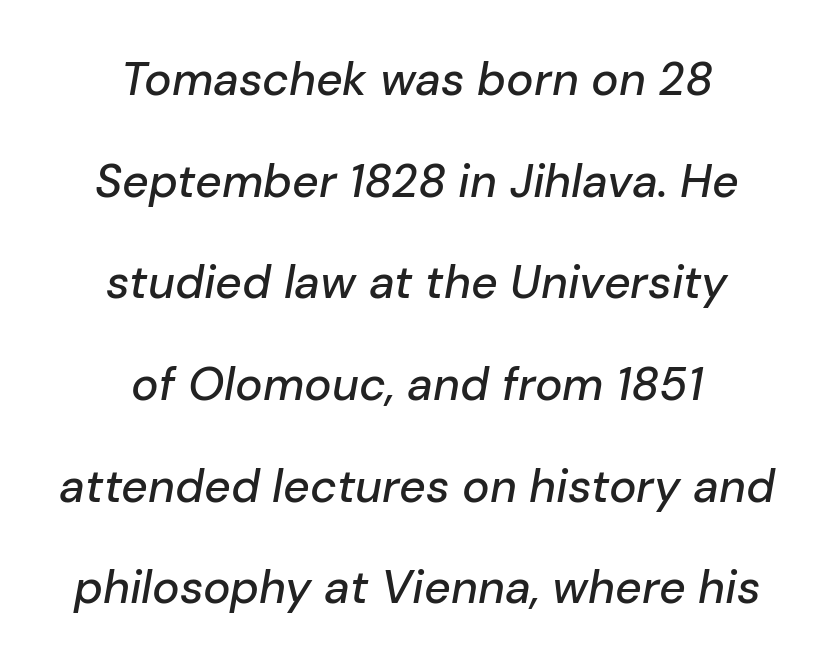
Q: Is the text italic (slanted)? A: Yes, it leans right by about 10 degrees.
Q: Is the text underlined? A: No.
Q: How is the paragraph aligned? A: Centered.
Q: Is the spacing between letters normal or unusually wide? A: Normal.
Q: Is the spacing between lines tight, normal or loose? A: Loose.
Q: Width (condensed, normal, or wide)? A: Normal.
Q: Stroke contrast? A: Low.
Q: x-height? A: Medium.
Q: Monospaced? A: No.
